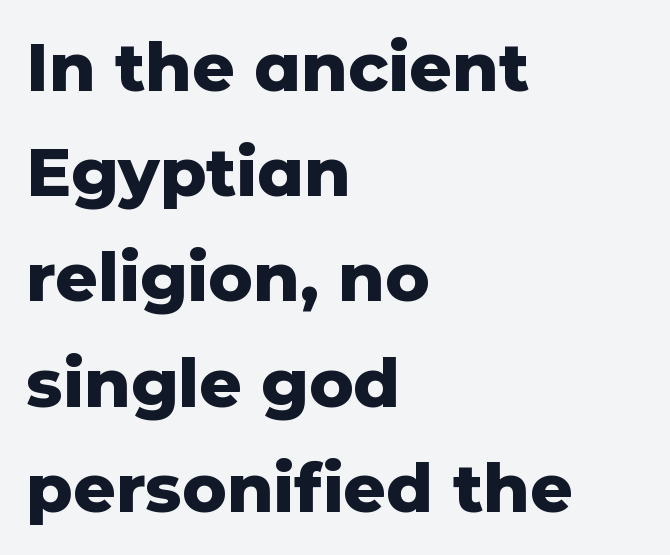
The image shows 67 px heavy sans-serif type, upright; set left-aligned, normal line spacing (1.57x), normal letter spacing, not underlined; low stroke contrast and a medium x-height.
